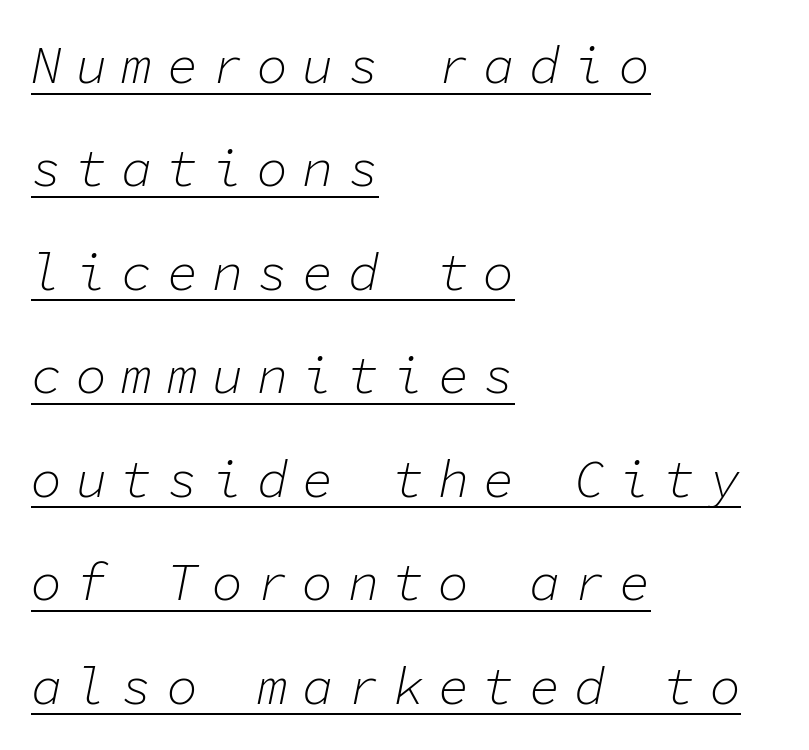
{"italic": "yes", "lean": "right", "slant_degrees": 11, "bold": "no", "weight": "light", "width": "normal", "stroke_contrast": "low", "x_height": "medium", "monospaced": "yes", "underline": "yes", "align": "left", "line_spacing": "loose", "line_spacing_ratio": 1.99, "letter_spacing": "wide", "letter_spacing_em": 0.27, "glyph_px": 52}
